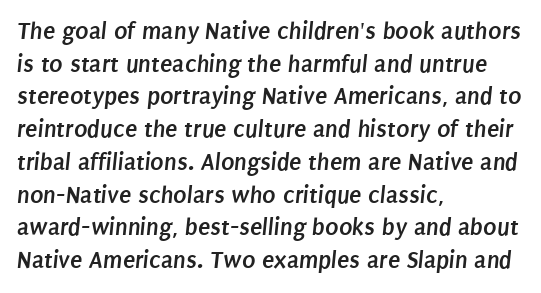
Q: Is the text bold? A: Yes.
Q: Is the text underlined? A: No.
Q: How is the paragraph aligned? A: Left-aligned.
Q: Is the spacing between letters normal or unusually wide? A: Normal.
Q: Is the spacing between lines tight, normal or loose? A: Normal.
